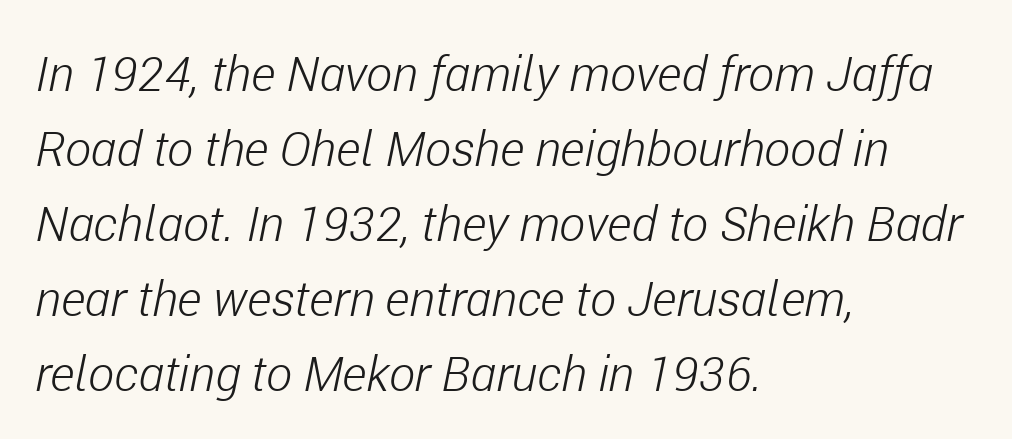
Q: Is the text bold? A: No.
Q: Is the text italic (slanted)? A: Yes, it leans right by about 11 degrees.
Q: Is the text underlined? A: No.
Q: How is the paragraph aligned? A: Left-aligned.
Q: Is the spacing between letters normal or unusually wide? A: Normal.
Q: Is the spacing between lines tight, normal or loose? A: Normal.
Q: Width (condensed, normal, or wide)? A: Condensed.
Q: Stroke contrast? A: Low.
Q: x-height? A: Medium.
Q: Monospaced? A: No.
